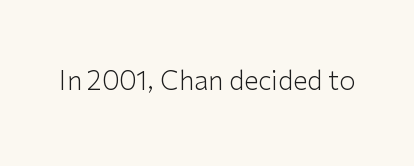
Q: Is the text bold? A: No.
Q: Is the text italic (slanted)? A: No, it is upright.
Q: Is the text underlined? A: No.
Q: Is the spacing between letters normal or unusually wide? A: Normal.
